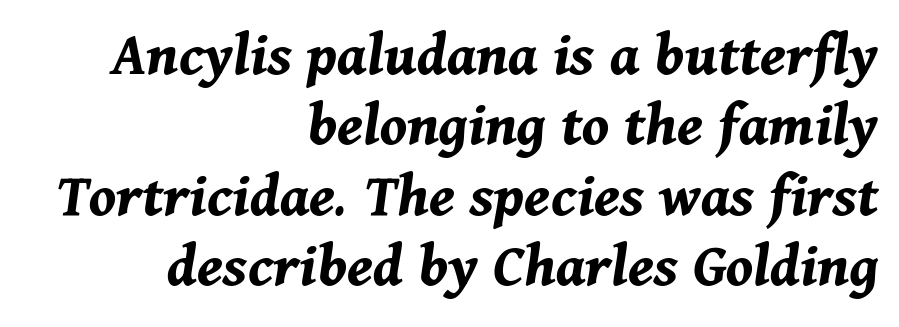
{"italic": "yes", "lean": "right", "slant_degrees": 11, "bold": "yes", "weight": "bold", "width": "normal", "stroke_contrast": "medium", "x_height": "medium", "monospaced": "no", "underline": "no", "align": "right", "line_spacing": "tight", "line_spacing_ratio": 1.1, "letter_spacing": "normal", "letter_spacing_em": 0.0, "glyph_px": 64}
